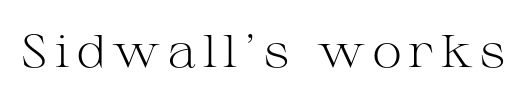
{"serif": "yes", "italic": "no", "bold": "no", "weight": "light", "width": "wide", "stroke_contrast": "medium", "x_height": "medium", "monospaced": "no", "underline": "no", "glyph_px": 46}
